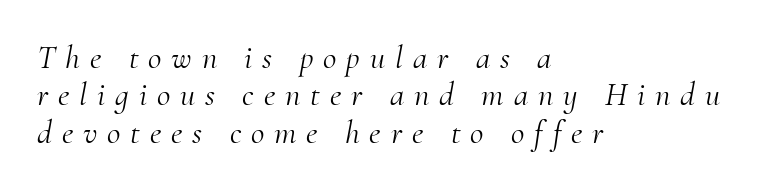
Q: Is the text bold? A: No.
Q: Is the text italic (slanted)? A: Yes, it leans right by about 10 degrees.
Q: Is the typeface a serif or a sans-serif typeface? A: Serif.
Q: Is the text underlined? A: No.
Q: How is the paragraph aligned? A: Left-aligned.
Q: Is the spacing between letters normal or unusually wide? A: Unusually wide.
Q: Is the spacing between lines tight, normal or loose? A: Tight.
Q: Width (condensed, normal, or wide)? A: Normal.
Q: Stroke contrast? A: Medium.
Q: x-height? A: Small.
Q: Monospaced? A: No.
